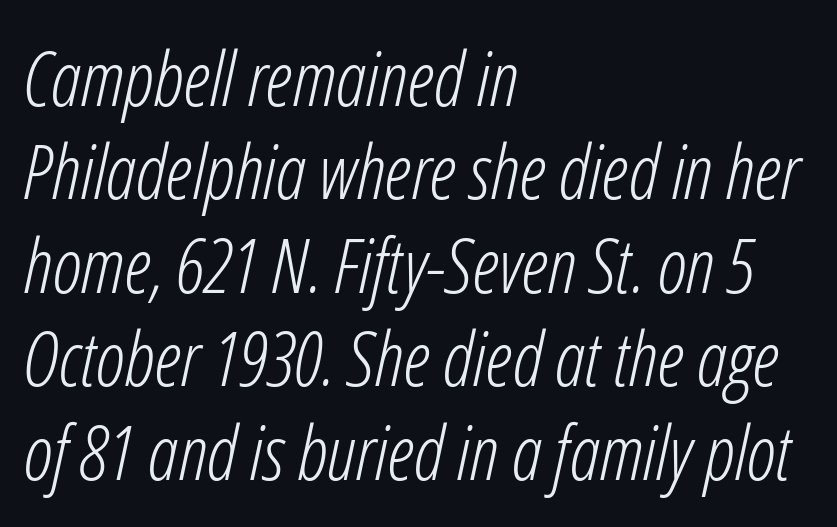
The image shows 76 px light, condensed type, italic (leaning right); set left-aligned, line spacing 1.23x, normal letter spacing, not underlined; low stroke contrast and a medium x-height.
